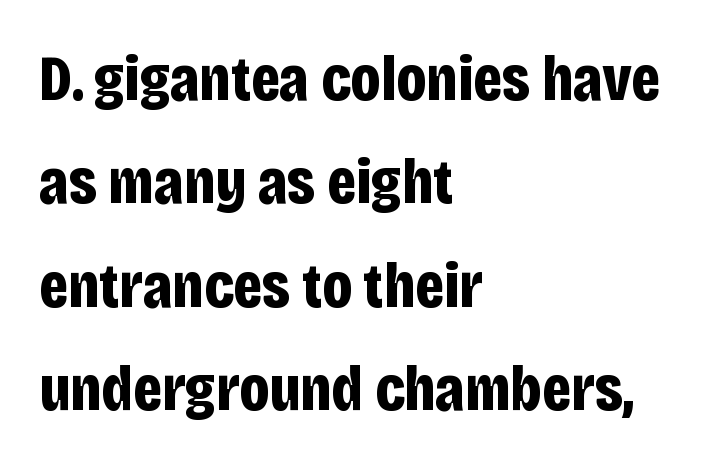
{"serif": "no", "italic": "no", "bold": "yes", "weight": "bold", "width": "condensed", "stroke_contrast": "low", "x_height": "large", "monospaced": "no", "underline": "no", "align": "left", "line_spacing": "normal", "line_spacing_ratio": 1.59, "letter_spacing": "normal", "letter_spacing_em": 0.0, "glyph_px": 65}
